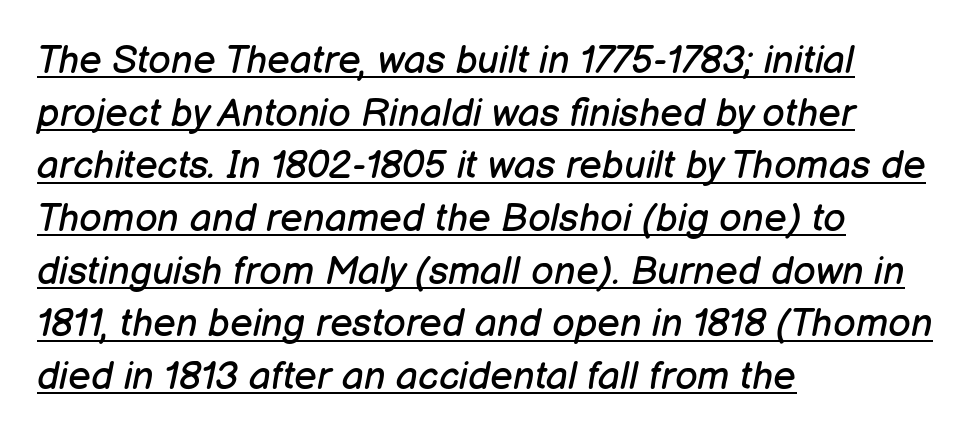
These lines were composed using italics. The rendering uses the underline text-decoration. The line texture is even and compact thanks to regular tracking. Line spacing here is normal.
